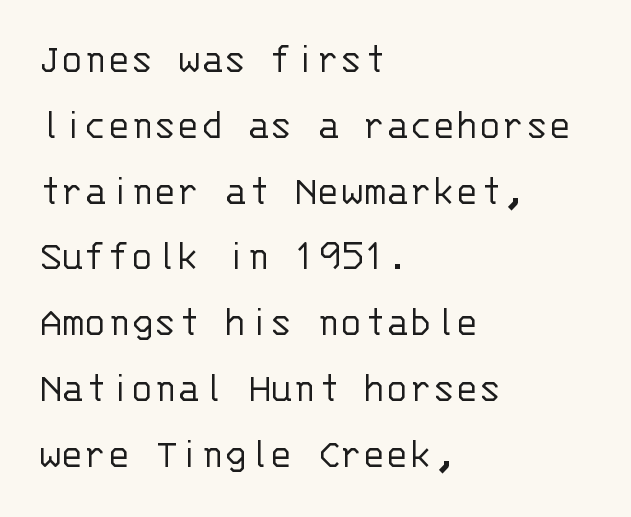
The image shows 43 px light sans-serif type, upright, monospaced; set left-aligned, normal line spacing (1.53x), normal letter spacing, not underlined; low stroke contrast and a large x-height.
